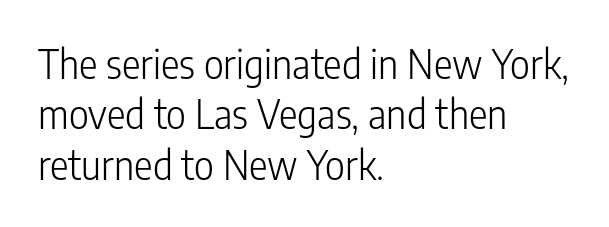
The image shows 39 px light, condensed sans-serif type, upright; set left-aligned, normal line spacing (1.29x), normal letter spacing, not underlined; low stroke contrast and a medium x-height.
